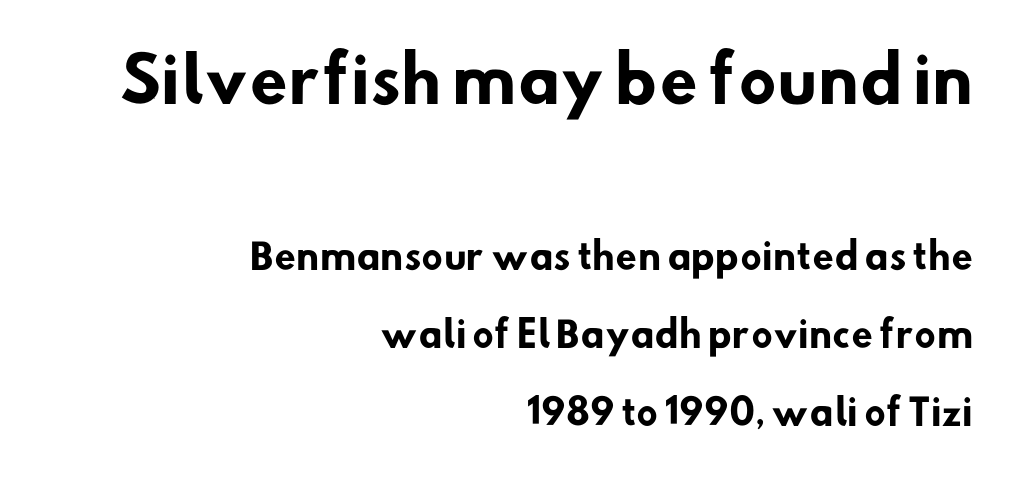
The glyphs in this specimen are sans serif. Heavy-handed strokes throughout: this text is bold. Honestly, there is no underline to notice here at all. The line-height multiplier appears high, well above default. The paragraph shown leans on its right margin. The first block has been scaled up relative to the second.
